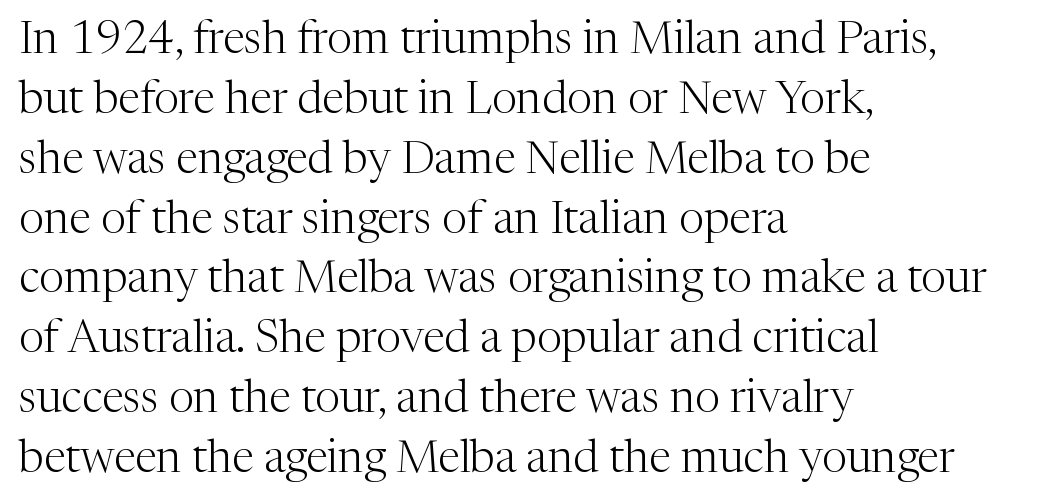
{"serif": "yes", "italic": "no", "bold": "no", "weight": "light", "width": "normal", "stroke_contrast": "medium", "x_height": "medium", "monospaced": "no", "underline": "no", "align": "left", "line_spacing": "normal", "line_spacing_ratio": 1.33, "letter_spacing": "normal", "letter_spacing_em": 0.0, "glyph_px": 45}
